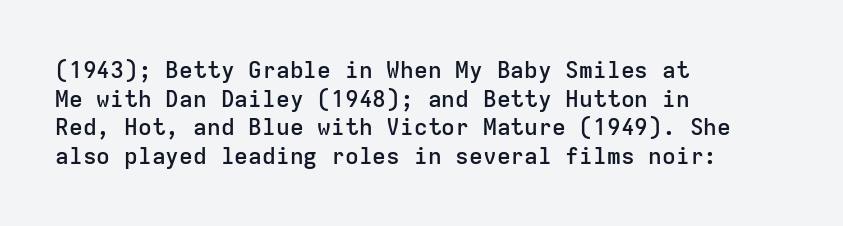
The image shows 23 px text type, upright; set left-aligned, line spacing 1.24x, normal letter spacing, not underlined.
